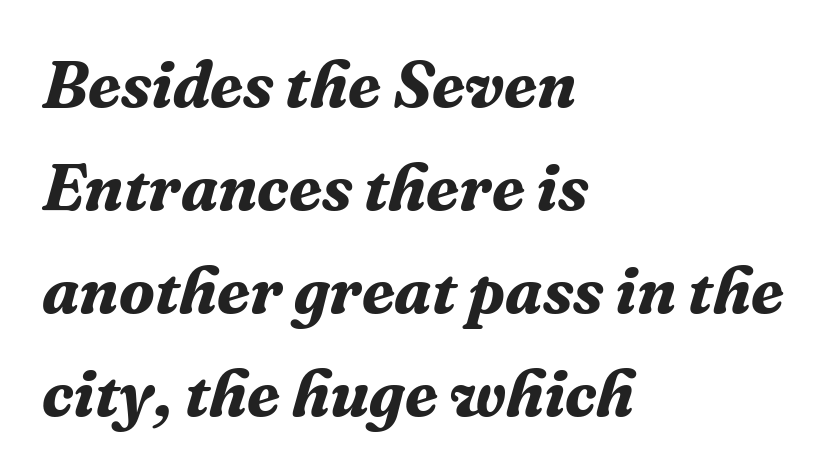
Heavy-handed strokes throughout: this text is bold. Look at the bottom of the vertical strokes: they flare into serifs here. Emphasis-style slanted type is in use. No word sits above an underline.
